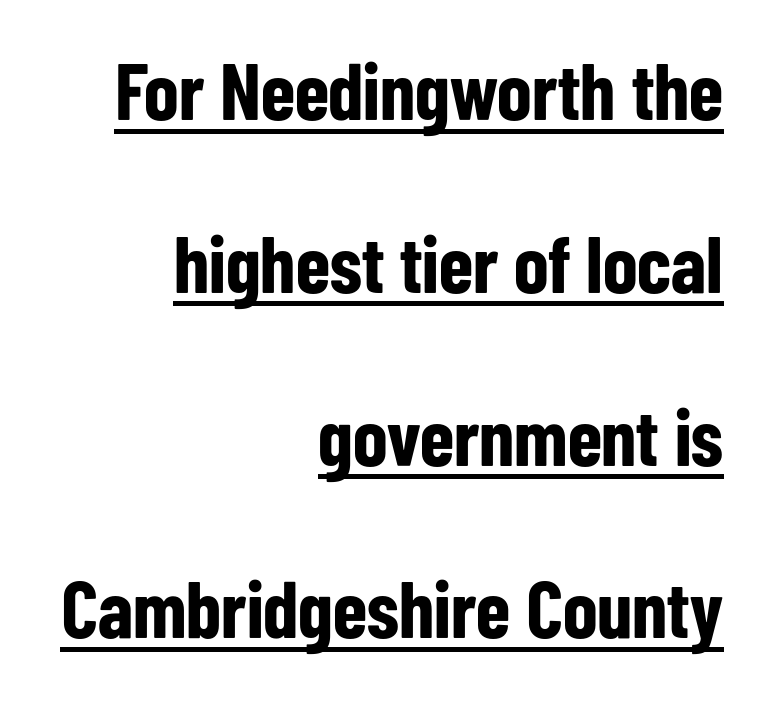
The image shows 80 px bold, condensed sans-serif type, upright; set right-aligned, loose line spacing (2.16x), normal letter spacing, underlined; low stroke contrast and a medium x-height.
